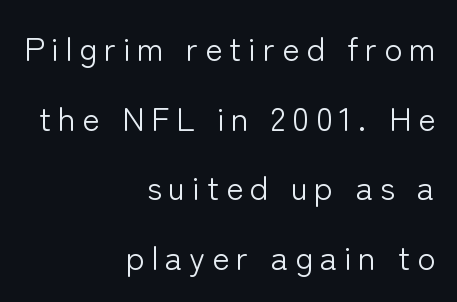
Character widths vary here, with narrow letters taking less room than wide ones. No italicization has been applied; the sample stays upright. Weight class: somewhere from thin through regular. Examine the stroke ends and you'll find no serifs. The paragraph shown leans on its right margin. Compared with typical body copy, the letter spacing here is much looser.
